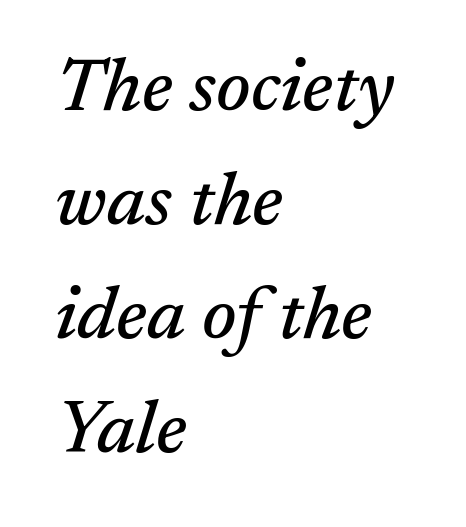
The image shows 74 px serif type, italic (leaning right); set left-aligned, normal line spacing (1.54x), normal letter spacing, not underlined; medium stroke contrast and a medium x-height.
